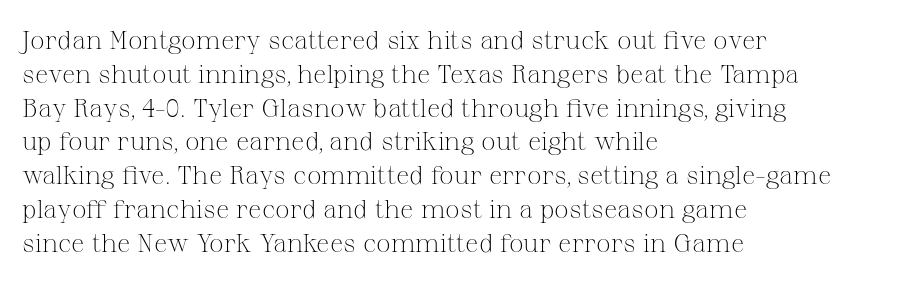
Descenders are the only things crossing below the line. Vertical strokes here are truly vertical. Compared with typical paragraphs, the rows here are spaced about the same. The setting favours the left margin, as ordinary paragraphs usually do.
